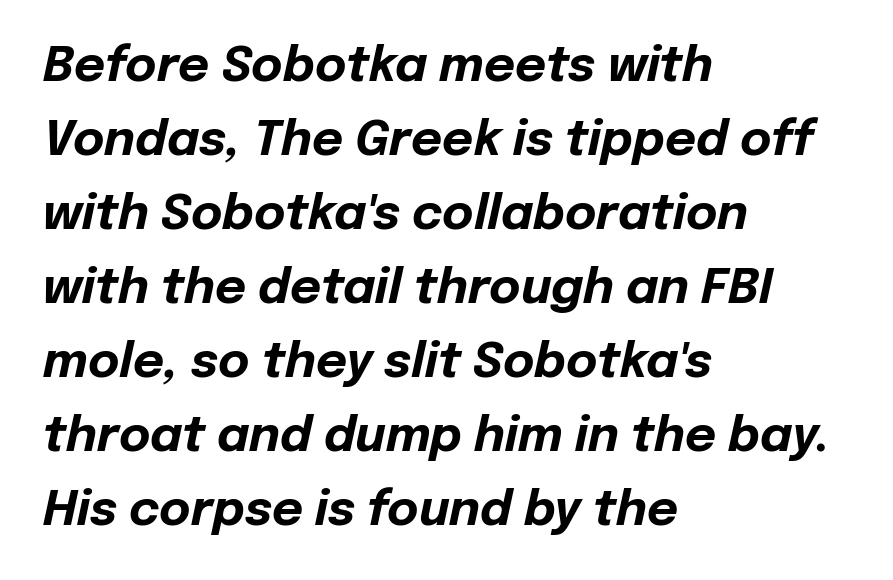
Is the type bold? Yes — the strokes are clearly thick and heavy. Spacing verdict: proportional, widths tailored to each character. A bare baseline throughout the passage. The paragraph has a hard left edge and a soft right edge. These lines sit exactly where default settings would place them.
